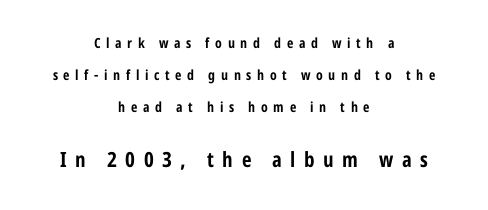
Q: Is the text bold? A: Yes.
Q: Is the text italic (slanted)? A: No, it is upright.
Q: Is the text underlined? A: No.
Q: How is the paragraph aligned? A: Centered.
Q: Is the spacing between letters normal or unusually wide? A: Unusually wide.
Q: Is the spacing between lines tight, normal or loose? A: Loose.
Q: Which block of text is set in a larger size, the first (top) or the second (bottom)? A: The second (bottom) one.
